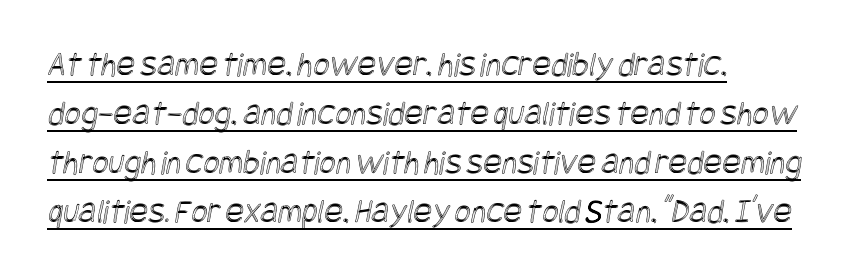
Q: Is the text underlined? A: Yes.
Q: Is the spacing between letters normal or unusually wide? A: Normal.
Q: Is the spacing between lines tight, normal or loose? A: Normal.
Q: Width (condensed, normal, or wide)? A: Condensed.
Q: x-height? A: Large.
